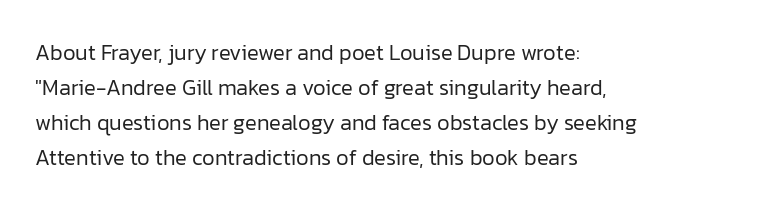
Q: Is the text bold? A: No.
Q: Is the text italic (slanted)? A: No, it is upright.
Q: Is the text underlined? A: No.
Q: How is the paragraph aligned? A: Left-aligned.
Q: Is the spacing between letters normal or unusually wide? A: Normal.
Q: Is the spacing between lines tight, normal or loose? A: Normal.
